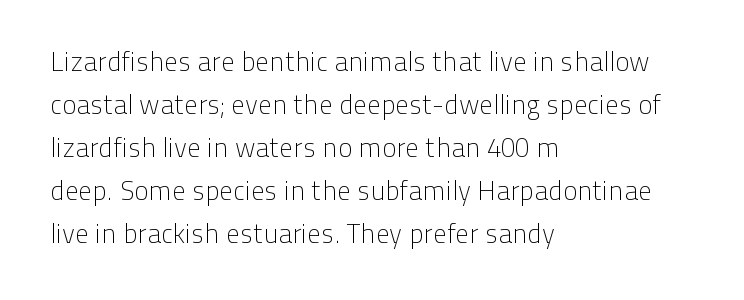
Q: Is the text bold? A: No.
Q: Is the text italic (slanted)? A: No, it is upright.
Q: Is the text underlined? A: No.
Q: How is the paragraph aligned? A: Left-aligned.
Q: Is the spacing between letters normal or unusually wide? A: Normal.
Q: Is the spacing between lines tight, normal or loose? A: Normal.
